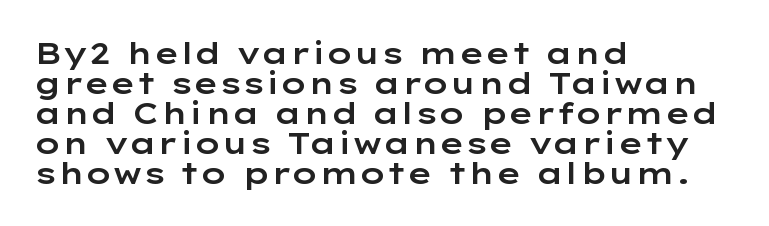
The passage is arranged the way most books set body copy — flush left. Type style note: lacks serifs. The letters stand upright; this is a roman face. Is this a fixed-width face? No — the glyphs have proportional, varying widths.
